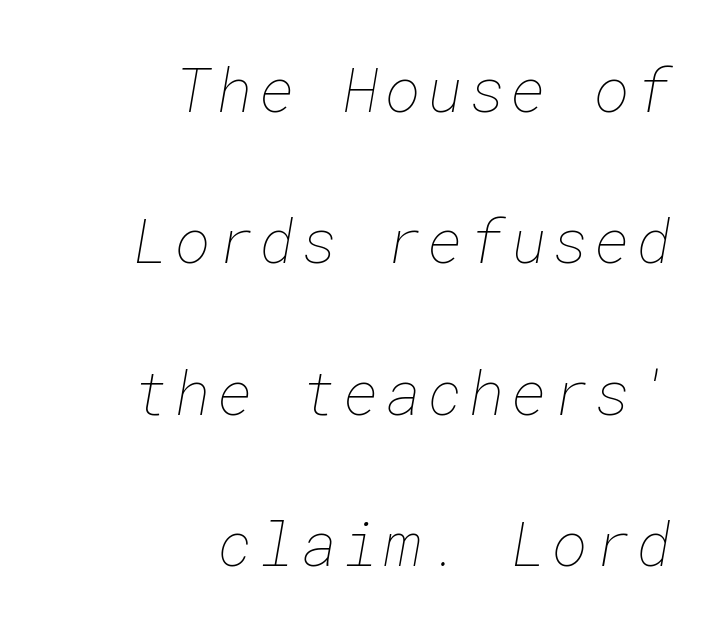
The image shows 61 px thin type; set right-aligned, loose line spacing (2.48x), not underlined; low stroke contrast and a medium x-height.
